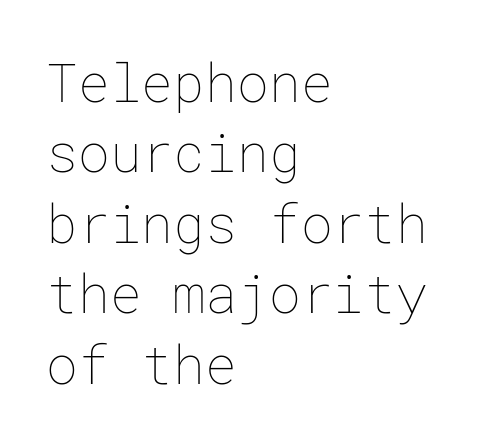
The image shows 53 px thin type, upright; set left-aligned, normal line spacing (1.33x), normal letter spacing, not underlined; low stroke contrast and a medium x-height.
